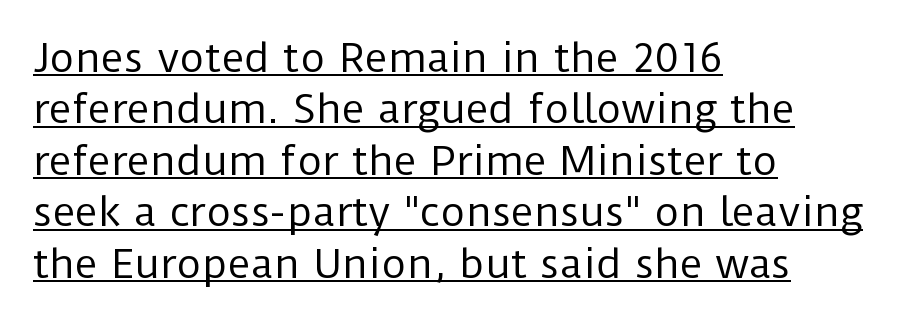
The passage shown is typed in a proportional face where columns would drift. Is the type heavy? It reads as light-to-regular instead. Caption: multi-line text, flush left, ragged right. Nothing sits at the stroke ends, so this counts as sans-serif.
